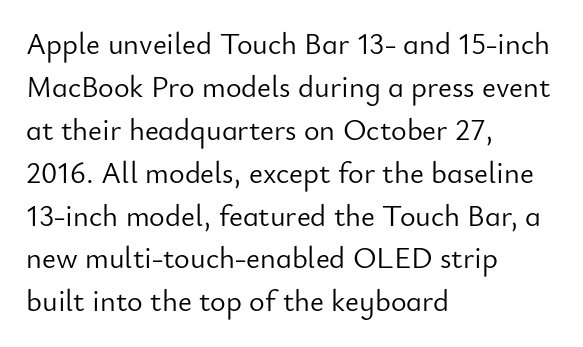
Glyph-to-glyph distance matches everyday printed text. Think of a printed novel: that variable character pitch is what you see here. Stroke thickness stays within the range of a standard reading face or lighter. Interline gaps are of average width in this sample. Font category for this specimen: sans-serif. It's the straight-up-and-down kind of type.
